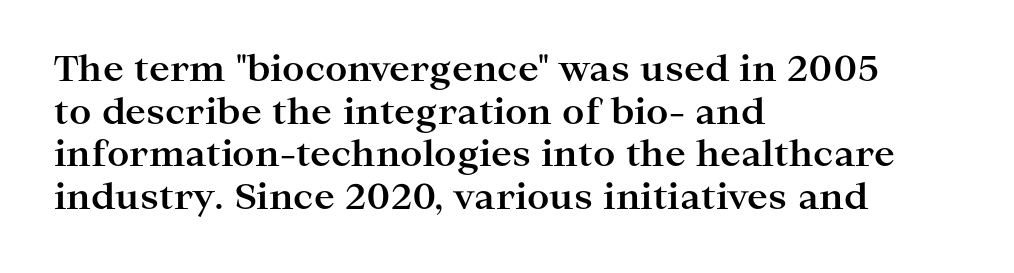
The image shows 35 px bold, wide serif type, upright; set left-aligned, line spacing 1.22x, normal letter spacing, not underlined; high stroke contrast and a medium x-height.
